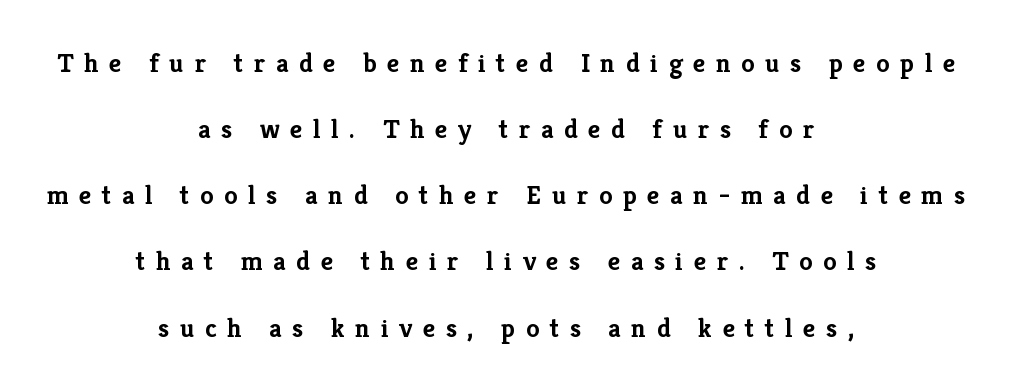
{"italic": "no", "bold": "yes", "underline": "no", "align": "center", "line_spacing": "loose", "line_spacing_ratio": 2.45, "letter_spacing": "wide", "letter_spacing_em": 0.39, "glyph_px": 27}
